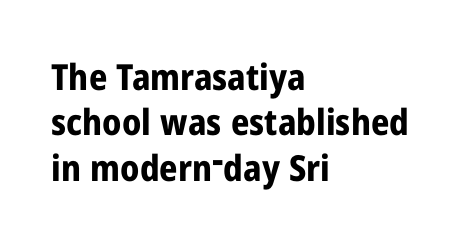
Letter spacing: default. Proportional: the letters do not fall into vertical columns. Notice how the stems are strictly vertical — no italics here. This sample is left-justified, so line endings fall wherever the words run out. Honestly, there is no underline to notice here at all.
